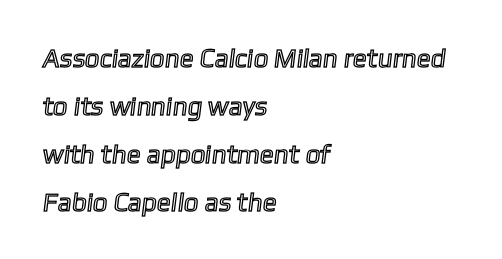
{"underline": "no", "align": "left", "line_spacing_ratio": 1.84, "letter_spacing": "normal", "letter_spacing_em": 0.0, "glyph_px": 26}
